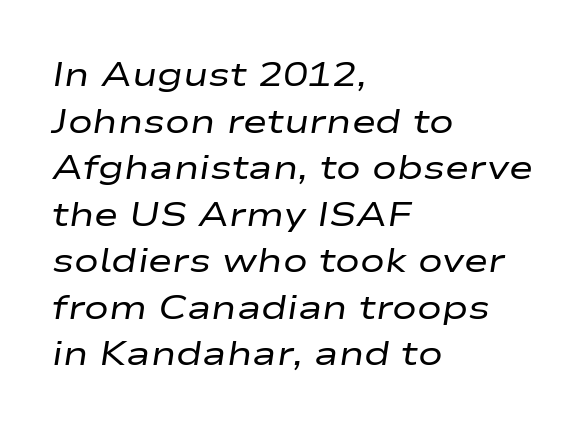
Q: Is the text bold? A: No.
Q: Is the text italic (slanted)? A: Yes, it leans right by about 9 degrees.
Q: Is the text underlined? A: No.
Q: How is the paragraph aligned? A: Left-aligned.
Q: Is the spacing between letters normal or unusually wide? A: Normal.
Q: Is the spacing between lines tight, normal or loose? A: Normal.
Q: Width (condensed, normal, or wide)? A: Wide.
Q: Stroke contrast? A: Low.
Q: x-height? A: Medium.
Q: Monospaced? A: No.
